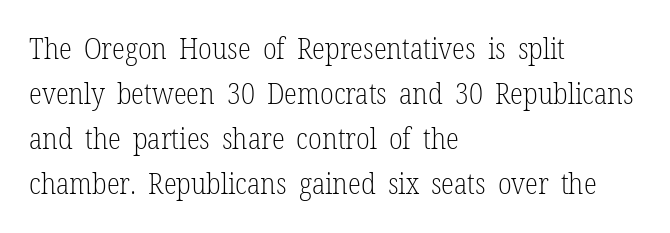
Plain, unruled lines of type. A student would call this left alignment; a typographer would say flush left, rag right. Short note: letters normally spaced. The rendering shows small feet on the letterforms — a serif design.
